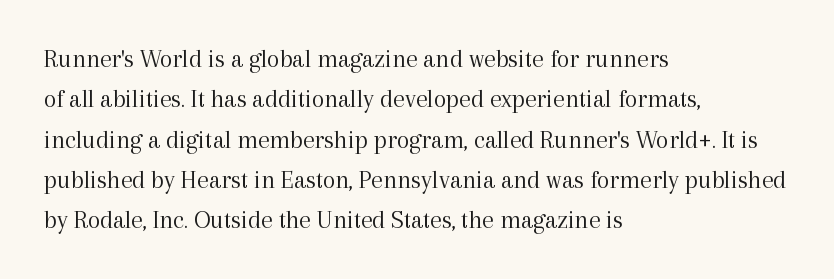
{"italic": "no", "bold": "no", "underline": "no", "align": "left", "line_spacing": "normal", "line_spacing_ratio": 1.55, "letter_spacing": "normal", "letter_spacing_em": 0.0, "glyph_px": 26}
